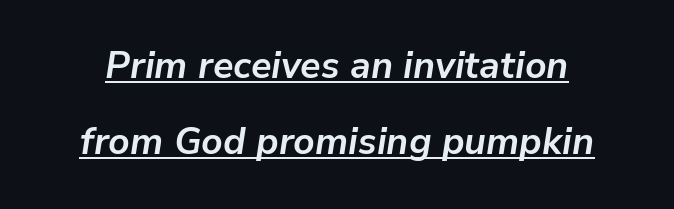
The image shows 37 px bold type, italic (leaning right); set loose line spacing (2.06x), normal letter spacing, underlined; low stroke contrast and a medium x-height.
